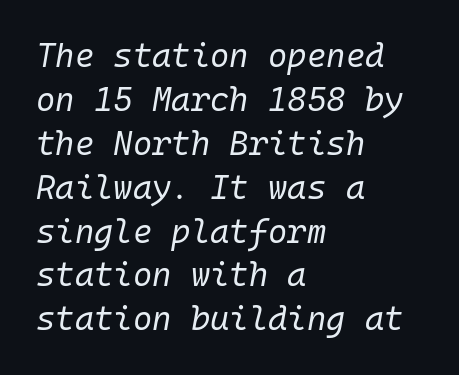
Q: Is the text bold? A: No.
Q: Is the text italic (slanted)? A: Yes, it leans right by about 10 degrees.
Q: Is the text underlined? A: No.
Q: How is the paragraph aligned? A: Left-aligned.
Q: Is the spacing between letters normal or unusually wide? A: Normal.
Q: Is the spacing between lines tight, normal or loose? A: Normal.
Q: Width (condensed, normal, or wide)? A: Normal.
Q: Stroke contrast? A: Low.
Q: x-height? A: Medium.
Q: Monospaced? A: Yes.
